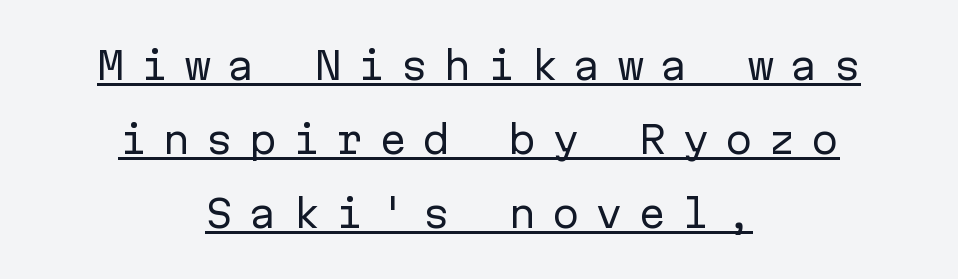
The image shows 37 px regular-weight sans-serif type, upright, monospaced; set centered, loose line spacing (2.0x), unusually wide letter spacing (+0.42 em), underlined; low stroke contrast and a medium x-height.
